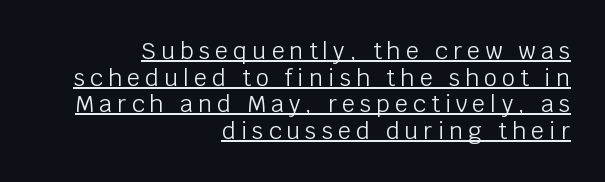
The image shows 23 px text type, upright; set right-aligned, line spacing 1.16x, unusually wide letter spacing (+0.22 em), underlined.
